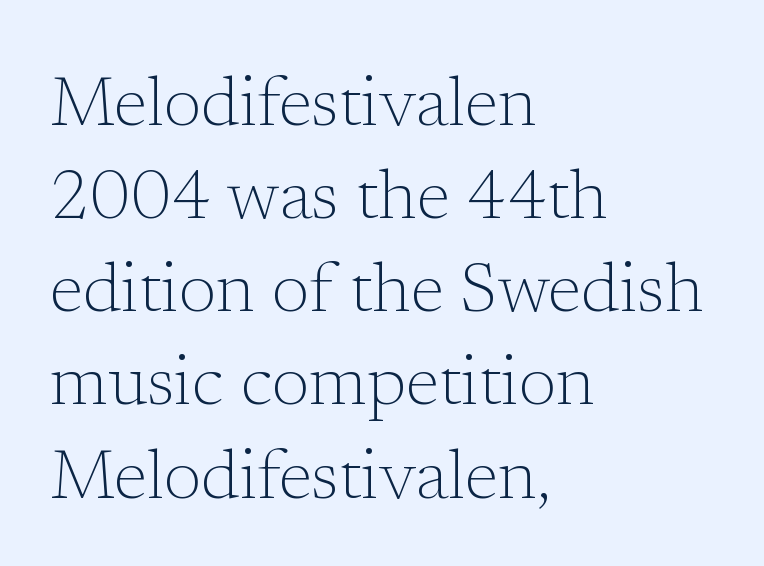
Character widths vary here, with narrow letters taking less room than wide ones. The weight would be labelled regular, book, light, or lighter still. The type sits square on the baseline with zero lean. Does the leading feel generous? No, just average. These lines stack with their left ends in a neat column. The letters carry serifs — small finishing strokes at the ends of their stems.
